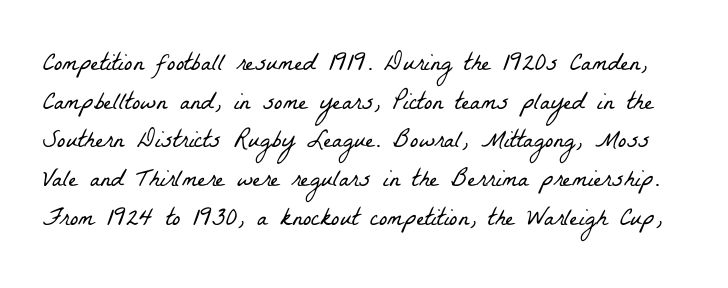
Q: Is the text bold? A: No.
Q: Is the text underlined? A: No.
Q: Is the spacing between letters normal or unusually wide? A: Normal.
Q: Is the spacing between lines tight, normal or loose? A: Normal.
